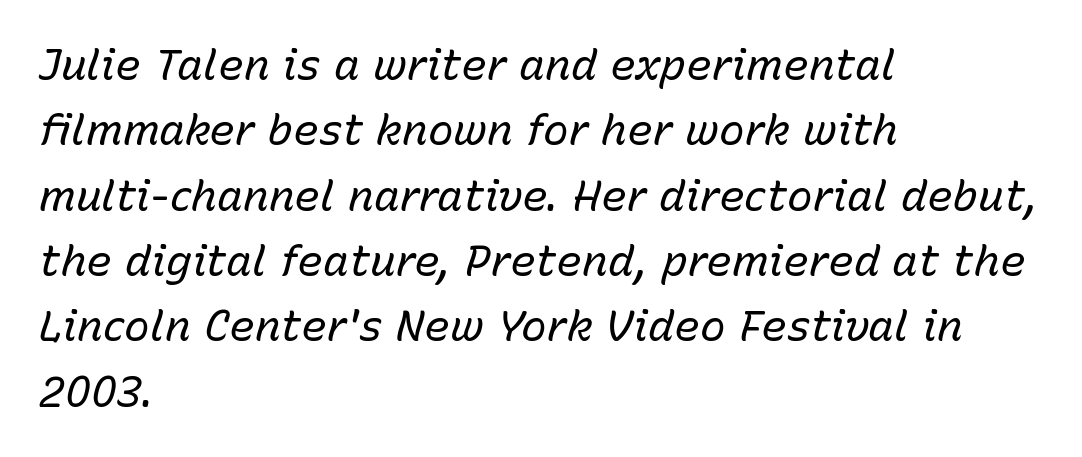
The vertical gap from one line to the next is medium. The text block is weighted toward the left margin, trailing off unevenly rightward. A light-to-regular cut is what we see here. Looks like regular typesetting: each glyph gets only the width it needs. The tracking reads as untouched default to a designer's eye.
